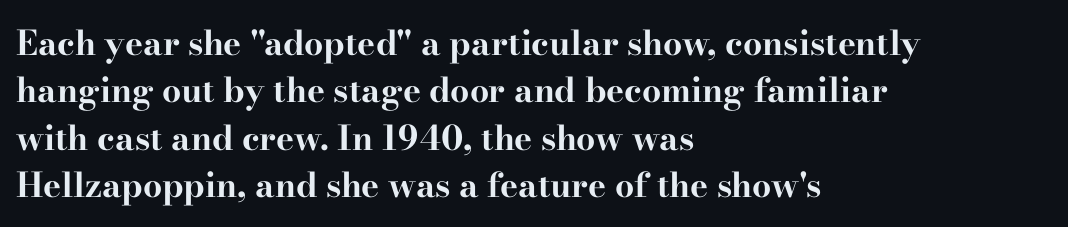
{"serif": "yes", "italic": "no", "bold": "yes", "weight": "bold", "width": "wide", "stroke_contrast": "high", "x_height": "small", "monospaced": "no", "underline": "no", "align": "left", "line_spacing": "normal", "line_spacing_ratio": 1.39, "letter_spacing": "normal", "letter_spacing_em": 0.0, "glyph_px": 34}
